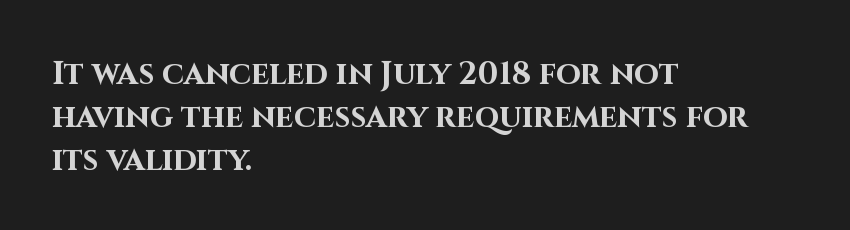
Q: Is the text bold? A: Yes.
Q: Is the text italic (slanted)? A: No, it is upright.
Q: Is the typeface a serif or a sans-serif typeface? A: Sans-serif.
Q: Is the text underlined? A: No.
Q: How is the paragraph aligned? A: Left-aligned.
Q: Is the spacing between letters normal or unusually wide? A: Normal.
Q: Is the spacing between lines tight, normal or loose? A: Normal.
Q: Width (condensed, normal, or wide)? A: Normal.
Q: Stroke contrast? A: High.
Q: x-height? A: Large.
Q: Monospaced? A: No.
